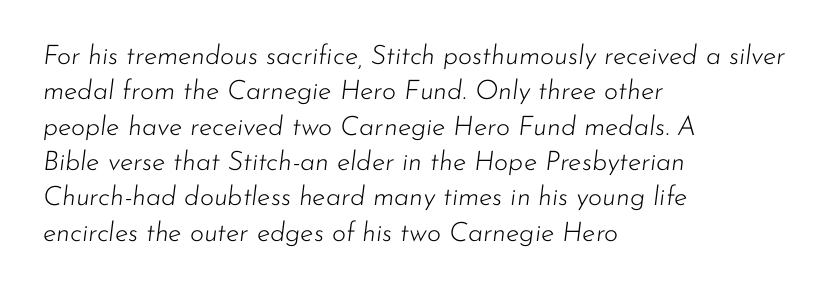
{"italic": "yes", "lean": "right", "slant_degrees": 7, "bold": "no", "underline": "no", "align": "left", "line_spacing": "normal", "line_spacing_ratio": 1.31, "letter_spacing": "normal", "letter_spacing_em": 0.0, "glyph_px": 27}
